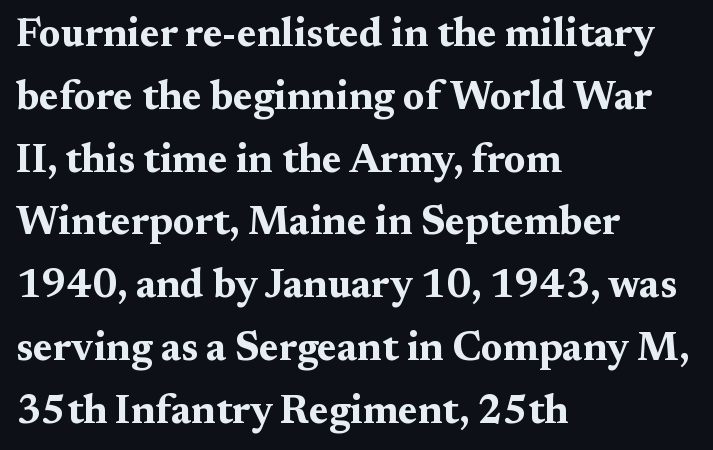
The image shows 40 px bold, wide serif type, upright; set left-aligned, normal line spacing (1.57x), normal letter spacing, not underlined; medium stroke contrast and a medium x-height.
